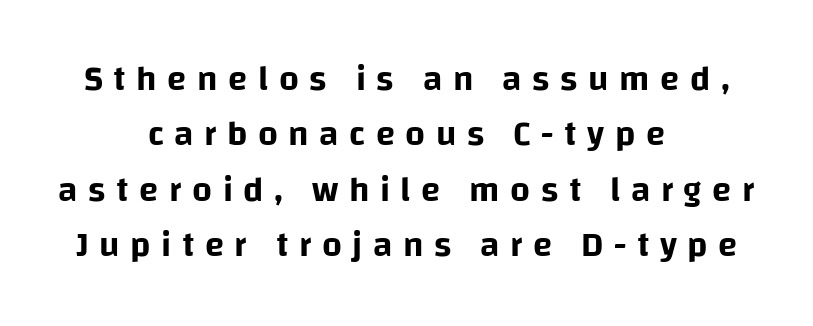
The image shows 35 px sans-serif type, upright; set centered, normal line spacing (1.58x), unusually wide letter spacing (+0.3 em), not underlined; low stroke contrast and a large x-height.
